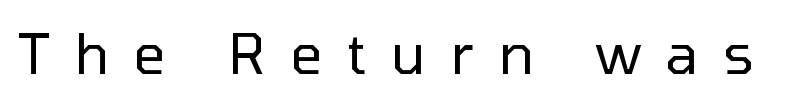
This is sans-serif lettering, the kind often seen on screens and signage. A light-to-regular cut is what we see here. The face used here is proportionally spaced, like ordinary book or web type. Substantial extra tracking has been applied to these lines. Words float on clear page, feet unadorned.
